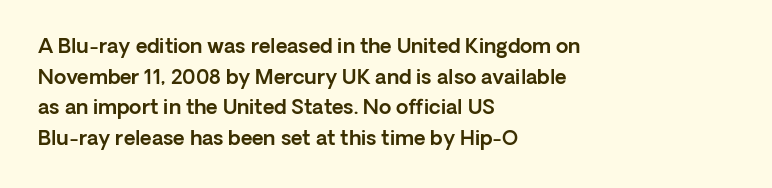
{"italic": "no", "underline": "no", "align": "left", "line_spacing": "normal", "line_spacing_ratio": 1.53, "letter_spacing": "normal", "letter_spacing_em": 0.0, "glyph_px": 20}
